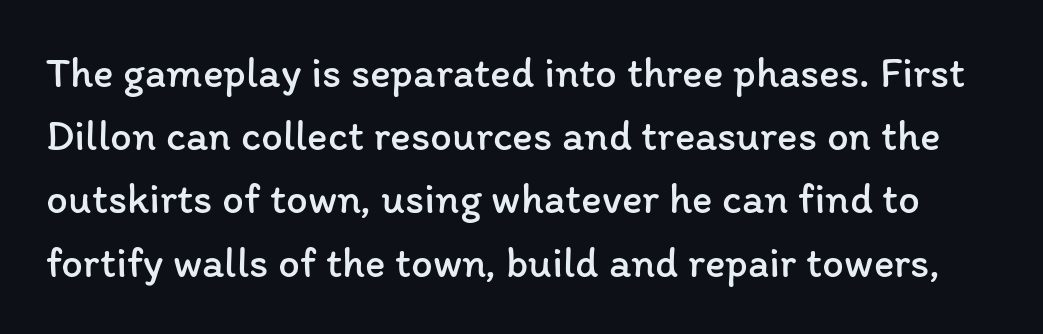
{"italic": "no", "bold": "no", "weight": "regular", "width": "normal", "stroke_contrast": "low", "x_height": "medium", "monospaced": "no", "underline": "no", "line_spacing": "normal", "line_spacing_ratio": 1.47, "letter_spacing": "normal", "letter_spacing_em": 0.0, "glyph_px": 43}
